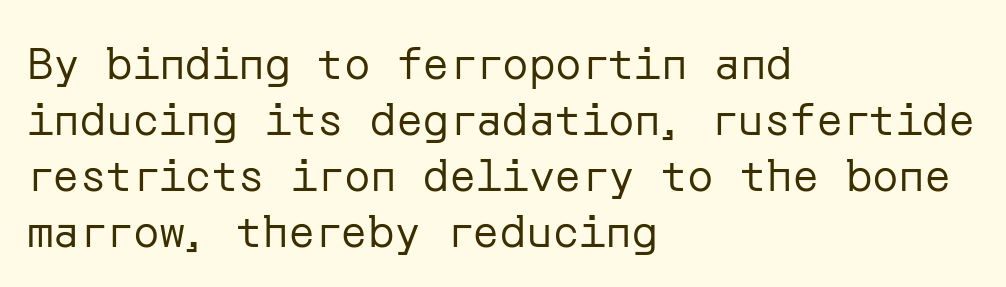
Q: Is the text bold? A: No.
Q: Is the text italic (slanted)? A: No, it is upright.
Q: Is the typeface a serif or a sans-serif typeface? A: Sans-serif.
Q: Is the text underlined? A: No.
Q: How is the paragraph aligned? A: Left-aligned.
Q: Is the spacing between letters normal or unusually wide? A: Normal.
Q: Is the spacing between lines tight, normal or loose? A: Normal.
Q: Width (condensed, normal, or wide)? A: Normal.
Q: Stroke contrast? A: Low.
Q: x-height? A: Medium.
